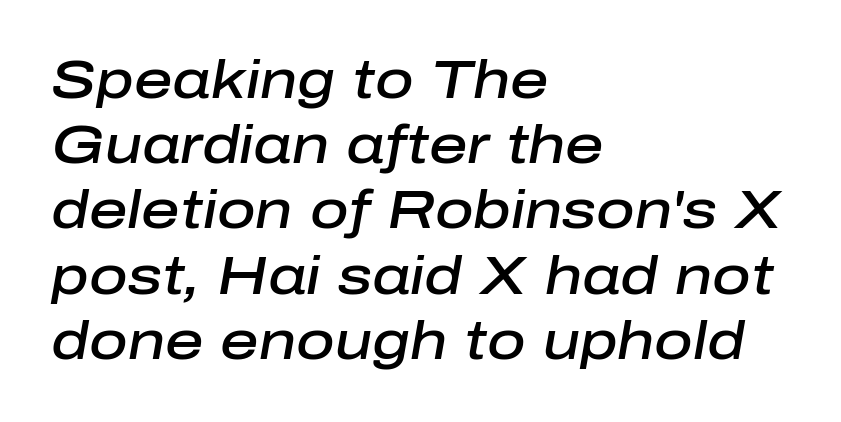
The image shows 53 px semibold type, italic (leaning right); set left-aligned, line spacing 1.23x, normal letter spacing, not underlined; low stroke contrast and a medium x-height.
